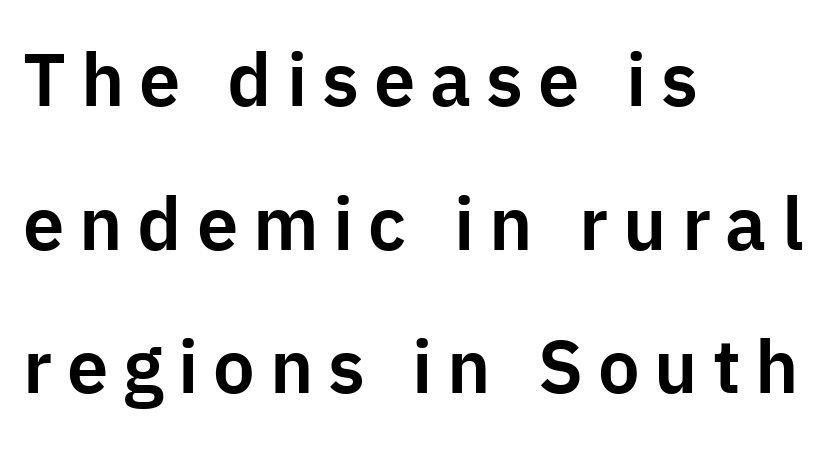
{"serif": "no", "italic": "no", "width": "normal", "stroke_contrast": "low", "x_height": "medium", "monospaced": "no", "underline": "no", "align": "left", "line_spacing": "loose", "line_spacing_ratio": 1.94, "letter_spacing": "wide", "letter_spacing_em": 0.2, "glyph_px": 74}
